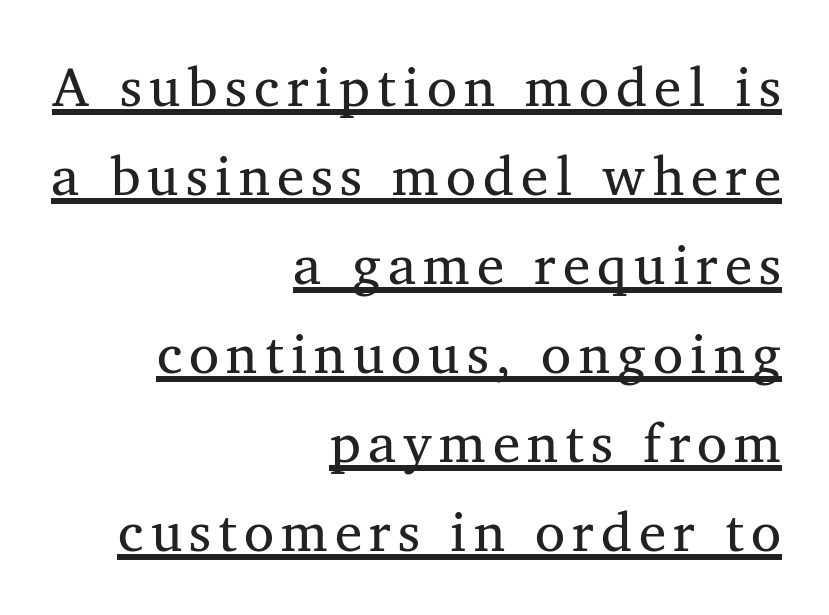
Interline gaps are of average width in this sample. Heaviness? Minimal to ordinary, like unemphasized prose. Here the designer chose a conventional face with non-uniform glyph widths. Stroke terminals: seriffed.
